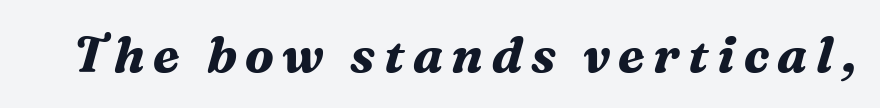
The image shows 50 px bold serif type, italic (leaning right); set not underlined; medium stroke contrast and a medium x-height.
